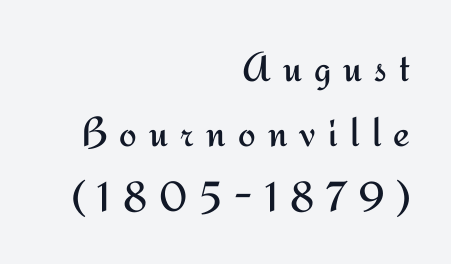
Q: Is the text bold? A: No.
Q: Is the text italic (slanted)? A: No, it is upright.
Q: Is the typeface a serif or a sans-serif typeface? A: Sans-serif.
Q: Is the text underlined? A: No.
Q: How is the paragraph aligned? A: Right-aligned.
Q: Is the spacing between letters normal or unusually wide? A: Unusually wide.
Q: Is the spacing between lines tight, normal or loose? A: Normal.
Q: Width (condensed, normal, or wide)? A: Normal.
Q: Stroke contrast? A: Medium.
Q: x-height? A: Small.
Q: Monospaced? A: No.
